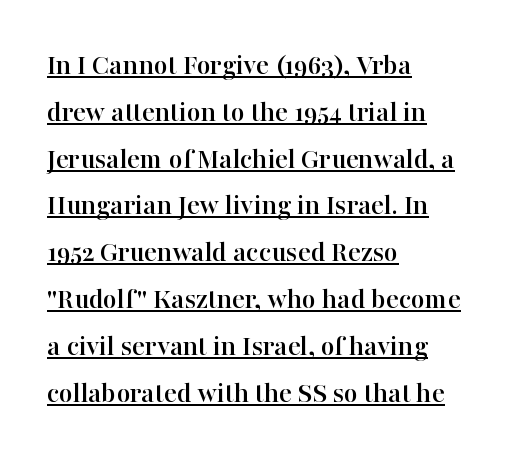
The image shows 30 px serif type, upright; set left-aligned, normal line spacing (1.56x), normal letter spacing, underlined; high stroke contrast and a medium x-height.
